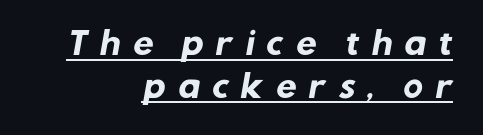
Font category for this specimen: sans-serif. The rendering anchors every line to the right-hand side. Emphasis by weight is at full strength: bold. Looks like someone drew a line under every word here. The block of text has a typical density, with ordinary space between rows.
